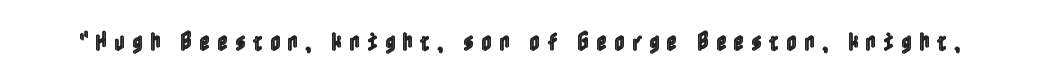
Q: Is the text italic (slanted)? A: No, it is upright.
Q: Is the text underlined? A: No.
Q: Is the spacing between letters normal or unusually wide? A: Unusually wide.
